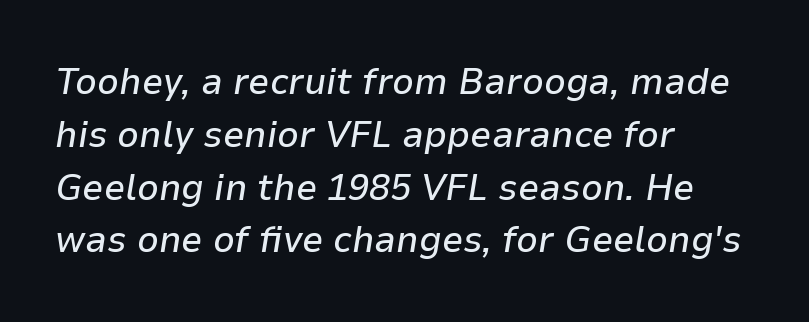
The image shows 38 px text type, italic (leaning right); set left-aligned, normal line spacing (1.39x), normal letter spacing, not underlined; low stroke contrast and a medium x-height.
